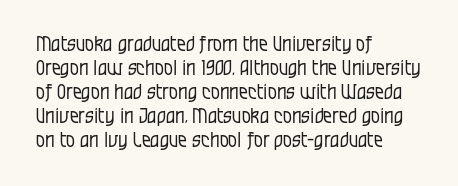
{"italic": "no", "bold": "no", "underline": "no", "align": "left", "line_spacing_ratio": 1.2, "letter_spacing": "normal", "letter_spacing_em": 0.0, "glyph_px": 20}
